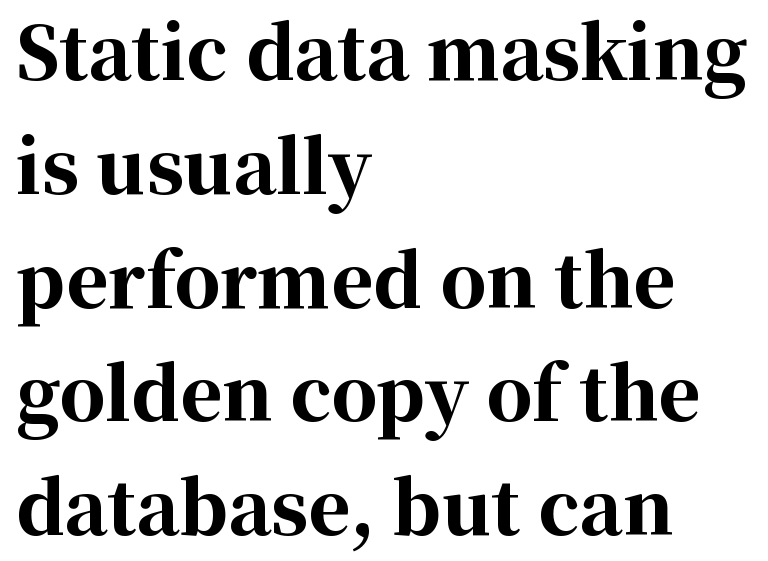
{"serif": "yes", "italic": "no", "bold": "yes", "weight": "bold", "width": "normal", "stroke_contrast": "high", "x_height": "medium", "monospaced": "no", "underline": "no", "align": "left", "line_spacing": "normal", "line_spacing_ratio": 1.58, "letter_spacing": "normal", "letter_spacing_em": 0.0, "glyph_px": 72}
